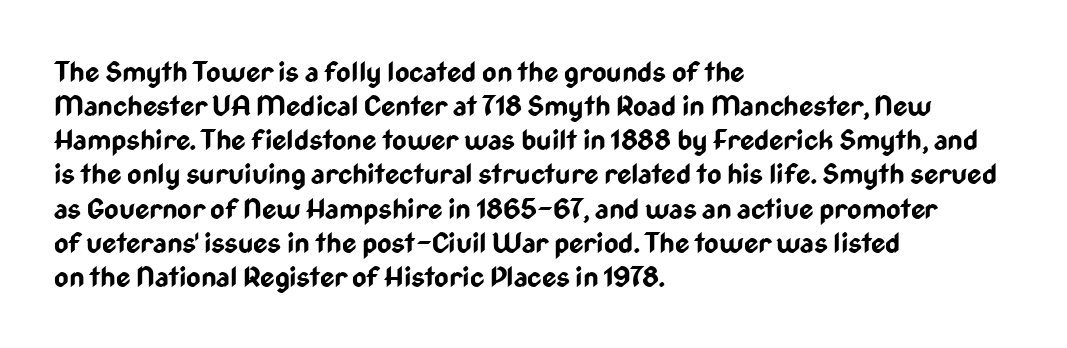
Heavy-handed strokes throughout: this text is bold. This sample has the flowing, uneven cadence of proportional lettering. Look at the bottom of the vertical strokes: they stop flat, with no serifs. The compositor pushed each line to the left boundary. Unmarked baselines from the first word to the last.
